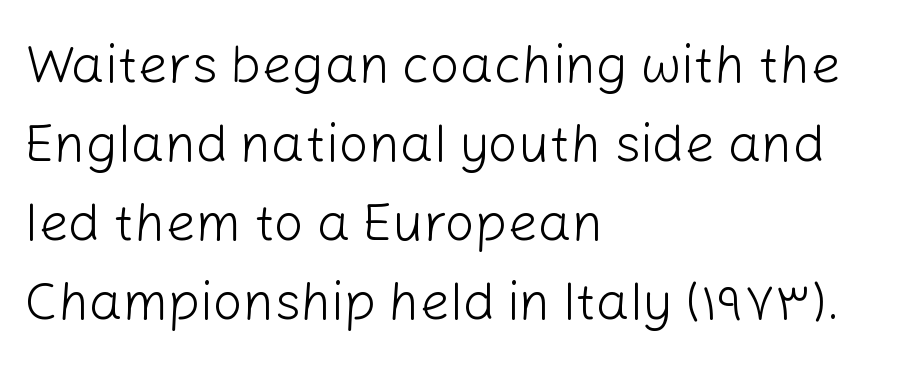
Letterform terminals end flat and unadorned throughout the passage. This sample uses an upright cut, with every glyph sitting square on the baseline. Clear beneath every line of the passage. Character widths vary here, with narrow letters taking less room than wide ones.
